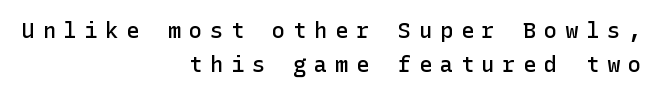
The image shows 22 px text type, upright; set right-aligned, normal line spacing (1.55x), unusually wide letter spacing (+0.35 em), not underlined.
